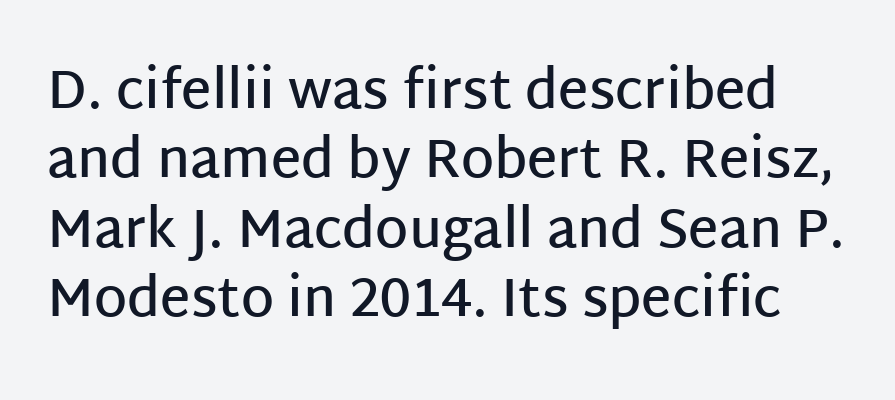
{"serif": "no", "italic": "no", "bold": "semi", "weight": "semibold", "width": "normal", "stroke_contrast": "low", "x_height": "large", "monospaced": "no", "underline": "no", "line_spacing": "normal", "line_spacing_ratio": 1.31, "letter_spacing": "normal", "letter_spacing_em": 0.0, "glyph_px": 53}
